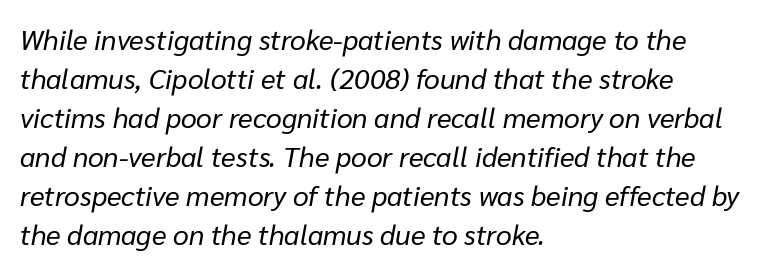
In CSS terms this would be text-align: left. Spacing verdict: proportional, widths tailored to each character. Letters have the restrained weight of plain body copy at most. The area under the type is left untouched. Tracking here is standard; glyphs follow each other at the usual distance.
